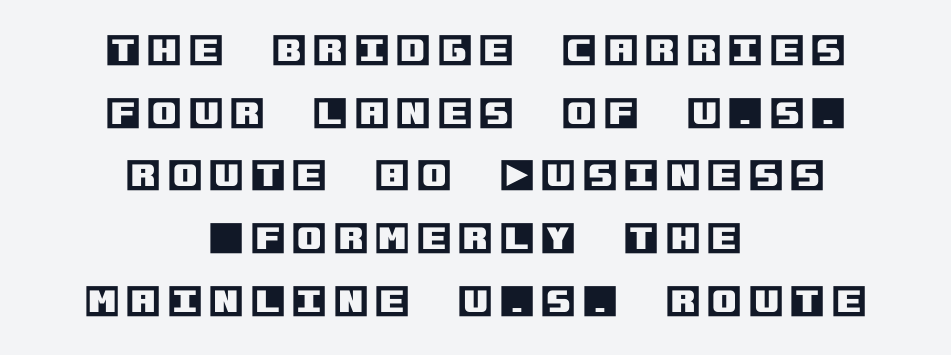
{"italic": "no", "width": "normal", "x_height": "large", "underline": "no", "align": "center", "line_spacing_ratio": 1.79, "letter_spacing": "wide", "letter_spacing_em": 0.21, "glyph_px": 35}
